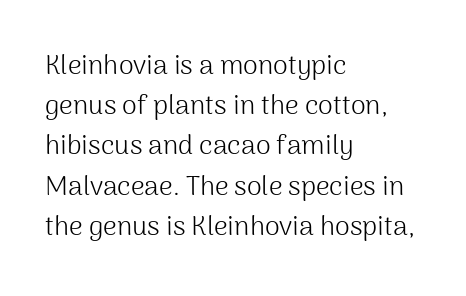
{"italic": "no", "bold": "no", "underline": "no", "align": "left", "line_spacing": "normal", "line_spacing_ratio": 1.49, "letter_spacing": "normal", "letter_spacing_em": 0.0, "glyph_px": 27}
